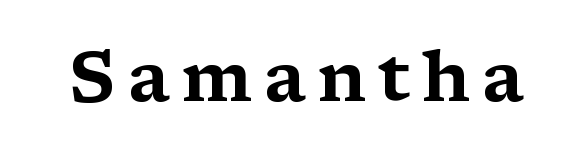
Looks like regular typesetting: each glyph gets only the width it needs. Look at the bottom of the vertical strokes: they flare into serifs here. This sample uses an upright cut, with every glyph sitting square on the baseline. Underline: absent.
